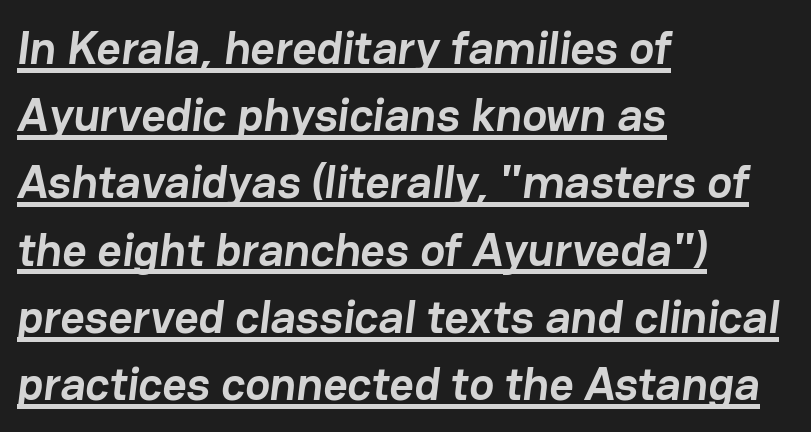
The characters look thick and weighty, a clear bold. Looks like someone drew a line under every word here. Note: no serifs on the glyphs. This sample keeps an unexceptional amount of space between lines.
